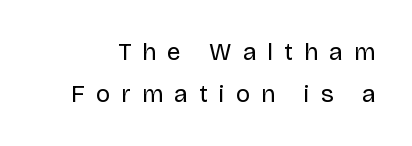
{"italic": "no", "bold": "no", "underline": "no", "line_spacing_ratio": 1.74, "letter_spacing": "wide", "letter_spacing_em": 0.47, "glyph_px": 24}
